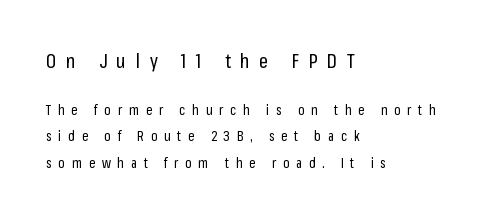
{"italic": "no", "bold": "no", "underline": "no", "align": "left", "line_spacing_ratio": 1.89, "letter_spacing": "wide", "letter_spacing_em": 0.48, "larger_block": "first", "size_ratio": 1.43, "glyph_px": 20}
